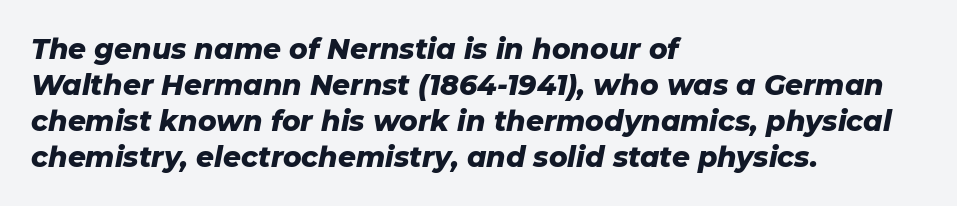
{"italic": "yes", "lean": "right", "slant_degrees": 11, "bold": "yes", "weight": "heavy", "width": "normal", "stroke_contrast": "low", "x_height": "medium", "monospaced": "no", "underline": "no", "align": "left", "line_spacing": "normal", "line_spacing_ratio": 1.28, "letter_spacing": "normal", "letter_spacing_em": 0.0, "glyph_px": 28}
